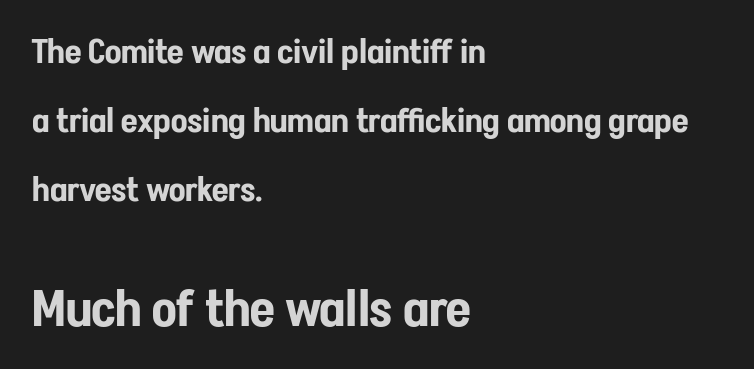
{"serif": "no", "italic": "no", "width": "condensed", "stroke_contrast": "low", "x_height": "medium", "monospaced": "no", "underline": "no", "align": "left", "line_spacing": "loose", "line_spacing_ratio": 2.03, "letter_spacing": "normal", "letter_spacing_em": 0.0, "larger_block": "second", "size_ratio": 1.5, "glyph_px": 51}
